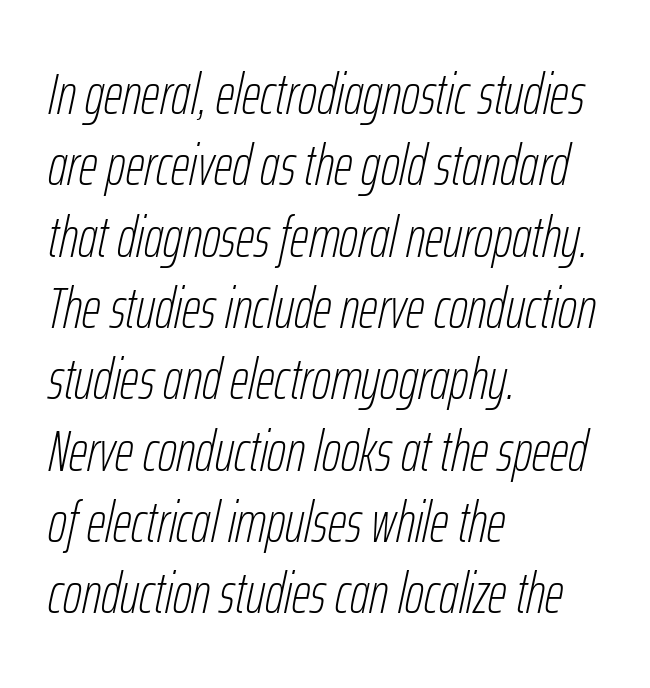
Each letter keeps its own natural width here, so spacing adapts to shape. Characters follow at the spacing the type designer built in. The strokes are not fattened; the text isn't bold. Typeset ragged right — the left edge is the straight one.
